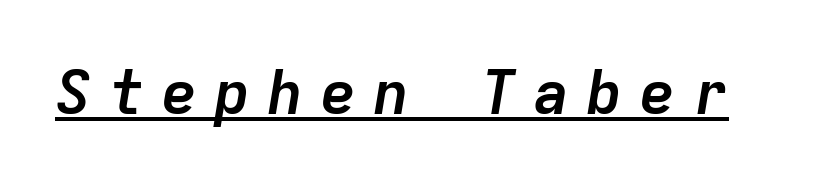
Quick note: italic. Is this a fixed-width face? Yes — each glyph sits in an identical cell. The tracking reads as deliberately expanded to a designer's eye. Plenty of ink on the page — the face is bold. A baseline rule has been typeset under these characters.
